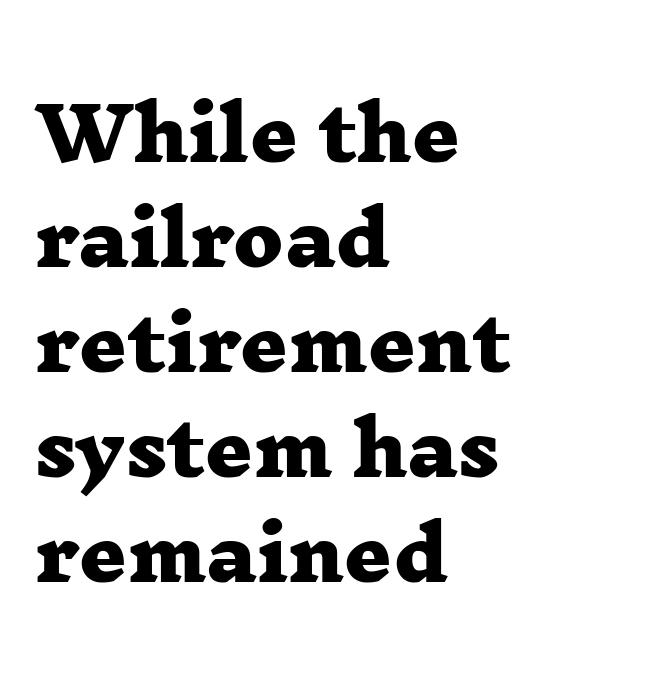
The image shows 74 px heavy, wide serif type; set left-aligned, normal line spacing (1.42x), normal letter spacing, not underlined; low stroke contrast and a medium x-height.
